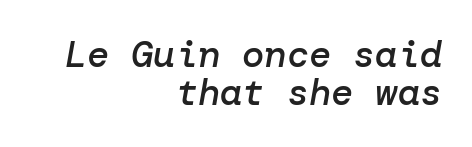
{"italic": "yes", "lean": "right", "slant_degrees": 10, "bold": "semi", "weight": "semibold", "width": "normal", "stroke_contrast": "low", "x_height": "medium", "underline": "no", "align": "right", "line_spacing": "tight", "line_spacing_ratio": 1.02, "letter_spacing": "normal", "letter_spacing_em": 0.0, "glyph_px": 37}
